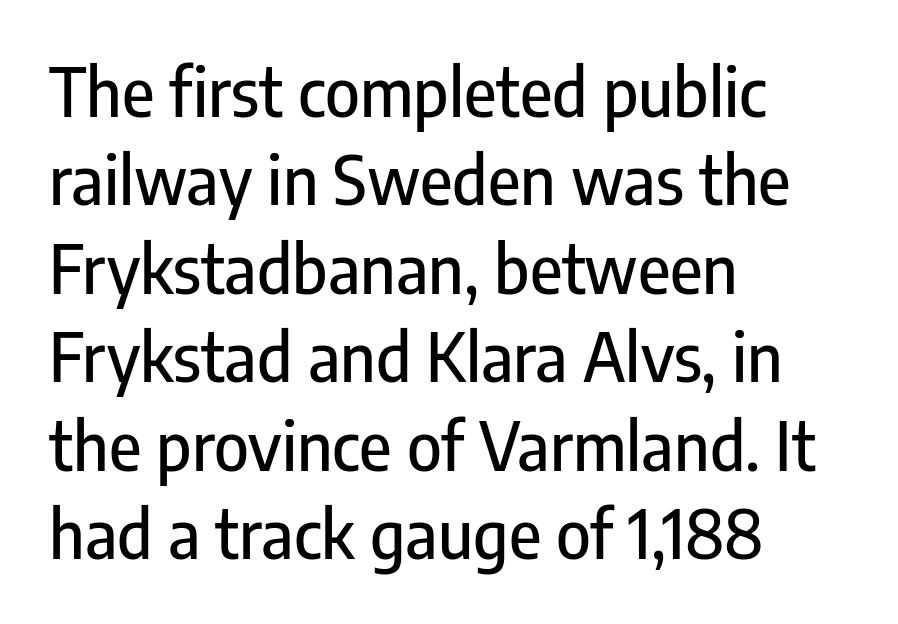
No extra tracking has been applied to these lines. The space between consecutive lines is moderate. A classic flush-left, rag-right setting is used for this passage. Check the space under the baseline: it is left empty. The text was rendered using a sans face with plain stroke endings. The font's upright variant was chosen for this text.
